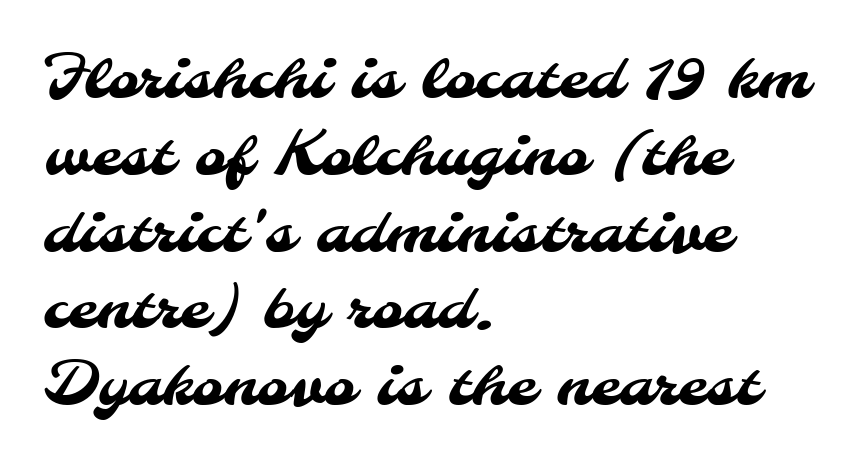
{"serif": "no", "width": "normal", "stroke_contrast": "medium", "x_height": "small", "monospaced": "no", "underline": "no", "align": "left", "line_spacing": "normal", "line_spacing_ratio": 1.28, "letter_spacing": "normal", "letter_spacing_em": 0.0, "glyph_px": 60}
